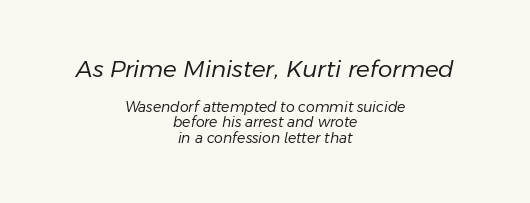
Each line is balanced around a shared central axis. Reading top to bottom, the characters get smaller at the block break. How would I describe the line gaps? Narrow and economical. The lettering tilts uniformly, giving the passage an italic look. Nothing unusual about the tracking: characters are spaced as the font intends.
